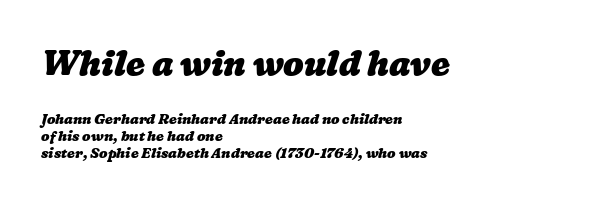
{"bold": "yes", "weight": "heavy", "width": "wide", "stroke_contrast": "low", "x_height": "medium", "monospaced": "no", "underline": "no", "align": "left", "line_spacing_ratio": 1.23, "letter_spacing": "normal", "letter_spacing_em": 0.0, "larger_block": "first", "size_ratio": 2.43, "glyph_px": 34}
